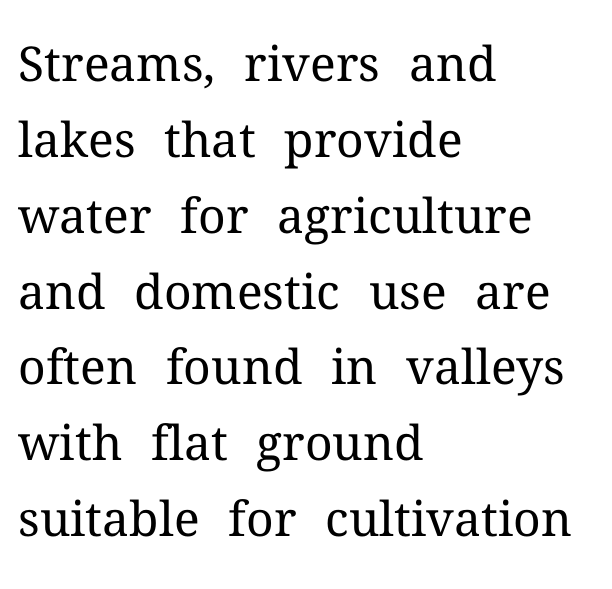
The image shows 48 px regular-weight serif type, upright; set left-aligned, normal line spacing (1.58x), normal letter spacing, not underlined; medium stroke contrast and a medium x-height.
